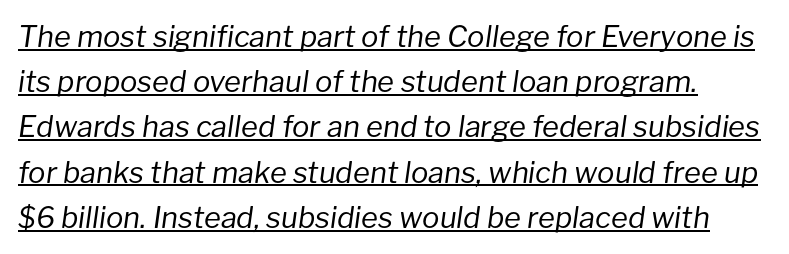
{"italic": "yes", "lean": "right", "slant_degrees": 8, "bold": "no", "weight": "regular", "width": "normal", "stroke_contrast": "low", "x_height": "medium", "monospaced": "no", "underline": "yes", "line_spacing": "normal", "line_spacing_ratio": 1.56, "letter_spacing": "normal", "letter_spacing_em": 0.0, "glyph_px": 29}
